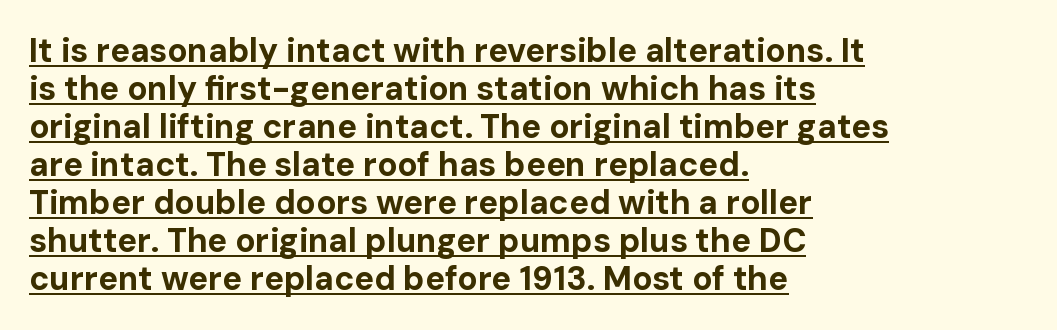
Q: Is the text bold? A: Yes.
Q: Is the text italic (slanted)? A: No, it is upright.
Q: Is the typeface a serif or a sans-serif typeface? A: Sans-serif.
Q: Is the text underlined? A: Yes.
Q: How is the paragraph aligned? A: Left-aligned.
Q: Is the spacing between letters normal or unusually wide? A: Normal.
Q: Is the spacing between lines tight, normal or loose? A: Tight.
Q: Width (condensed, normal, or wide)? A: Normal.
Q: Stroke contrast? A: Low.
Q: x-height? A: Medium.
Q: Monospaced? A: No.
